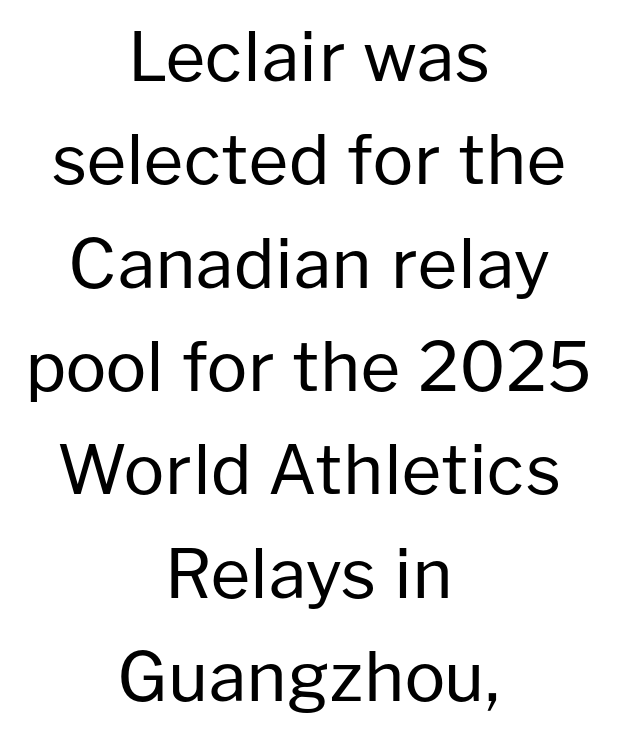
Q: Is the text bold? A: No.
Q: Is the text italic (slanted)? A: No, it is upright.
Q: Is the typeface a serif or a sans-serif typeface? A: Sans-serif.
Q: Is the text underlined? A: No.
Q: How is the paragraph aligned? A: Centered.
Q: Is the spacing between letters normal or unusually wide? A: Normal.
Q: Is the spacing between lines tight, normal or loose? A: Normal.
Q: Width (condensed, normal, or wide)? A: Normal.
Q: Stroke contrast? A: Low.
Q: x-height? A: Medium.
Q: Monospaced? A: No.
